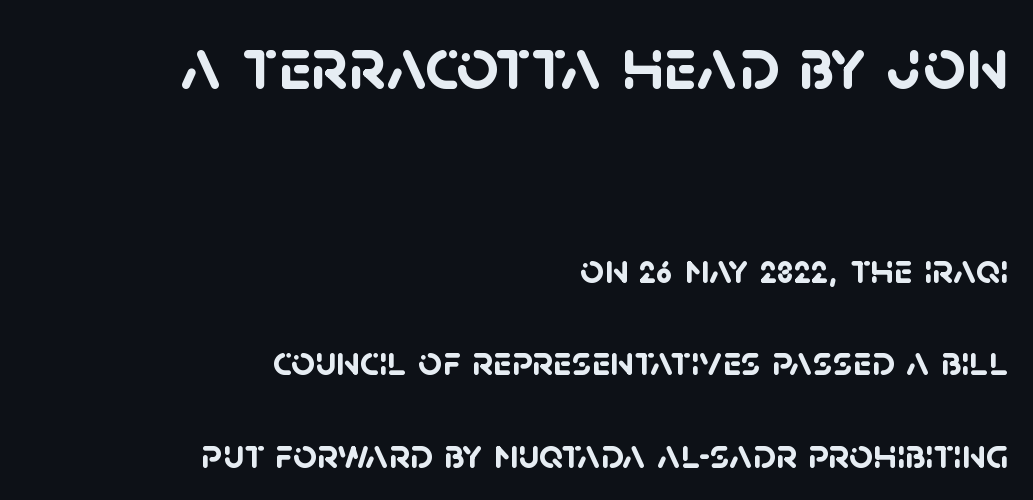
The image shows 74 px semibold sans-serif type; set right-aligned, loose line spacing (2.2x), normal letter spacing, not underlined; the first (top) block is 1.76x larger; low stroke contrast and a large x-height.
